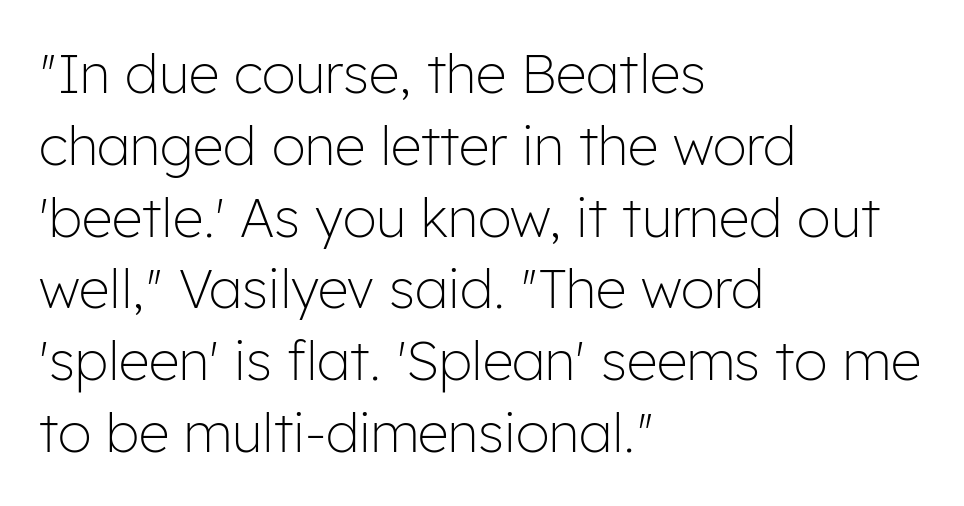
The image shows 54 px light sans-serif type, upright; set left-aligned, normal line spacing (1.33x), normal letter spacing, not underlined; low stroke contrast and a medium x-height.
